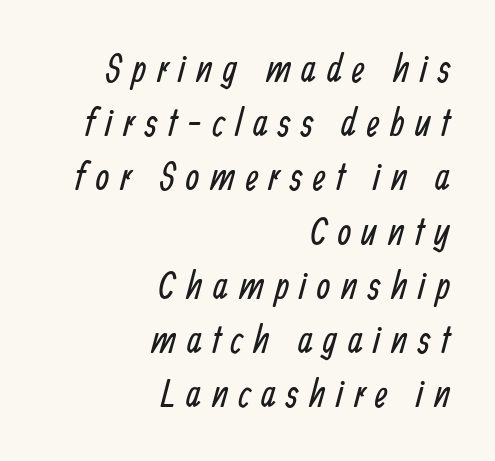
Line spacing here is normal. No word sits above an underline. The tracking reads as deliberately expanded to a designer's eye. Nothing sits at the stroke ends, so this counts as sans-serif. Is this a heavy cut? Hardly; it is regular or lighter.
